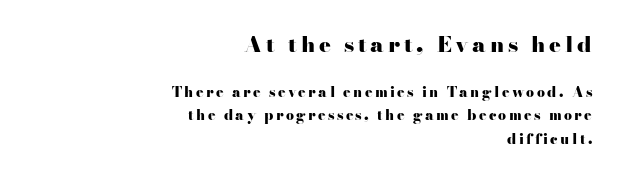
Q: Is the text bold? A: Yes.
Q: Is the text italic (slanted)? A: No, it is upright.
Q: Is the text underlined? A: No.
Q: How is the paragraph aligned? A: Right-aligned.
Q: Is the spacing between lines tight, normal or loose? A: Normal.
Q: Which block of text is set in a larger size, the first (top) or the second (bottom)? A: The first (top) one.
